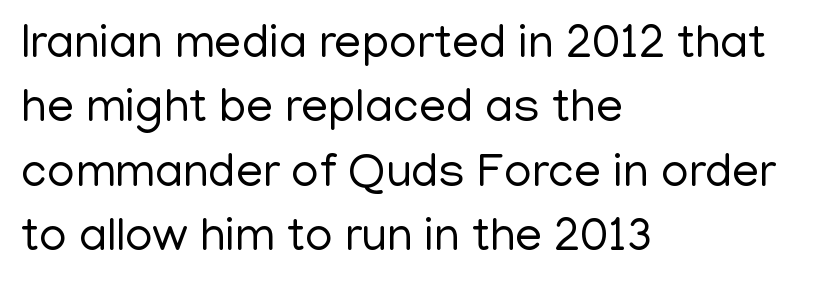
{"serif": "no", "italic": "no", "bold": "no", "weight": "regular", "width": "normal", "stroke_contrast": "low", "x_height": "medium", "monospaced": "no", "underline": "no", "align": "left", "line_spacing": "normal", "line_spacing_ratio": 1.34, "letter_spacing": "normal", "letter_spacing_em": 0.0, "glyph_px": 48}
